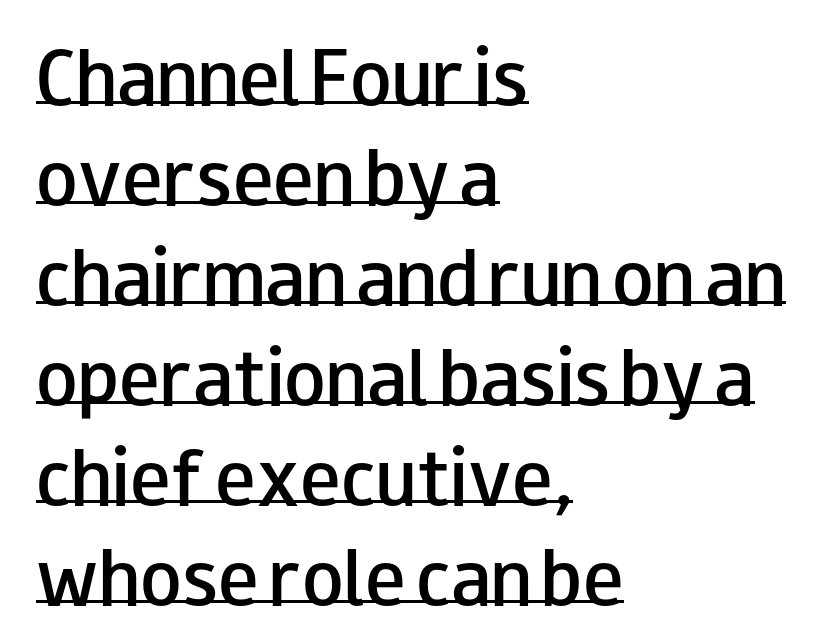
{"serif": "no", "italic": "no", "bold": "semi", "weight": "semibold", "width": "wide", "stroke_contrast": "low", "x_height": "small", "monospaced": "no", "underline": "yes", "align": "left", "line_spacing": "normal", "line_spacing_ratio": 1.47, "letter_spacing": "normal", "letter_spacing_em": 0.0, "glyph_px": 68}
